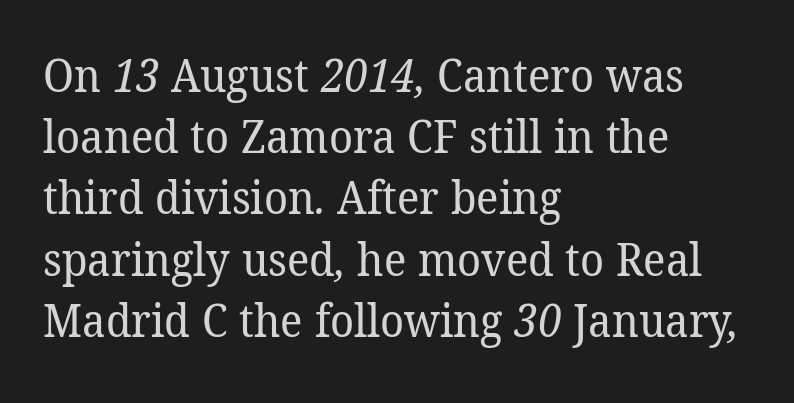
These lines are set flush left with a ragged right edge. The specimen omits any rule beneath the text block's lines. The letterforms sit at book weight or below. What's the leading like? Ordinary, nothing unusual. The type family on display is of the serif kind. Characters follow at the spacing the type designer built in.
